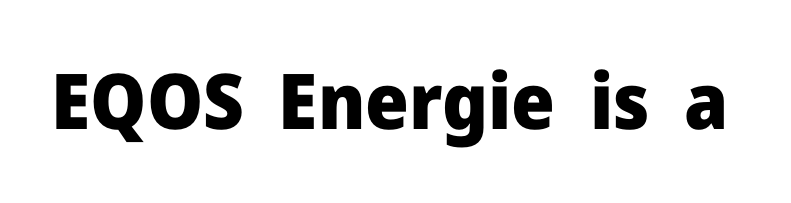
Do the letters lean? They stand straight. Serifs: no, the terminals of the letterforms are clean. The words here are not underlined. The glyphs have the mass of a bold cut. Varying glyph widths throughout — classic text-font behaviour. Observe the ordinary spacing: letters are neighbours, not strangers.
